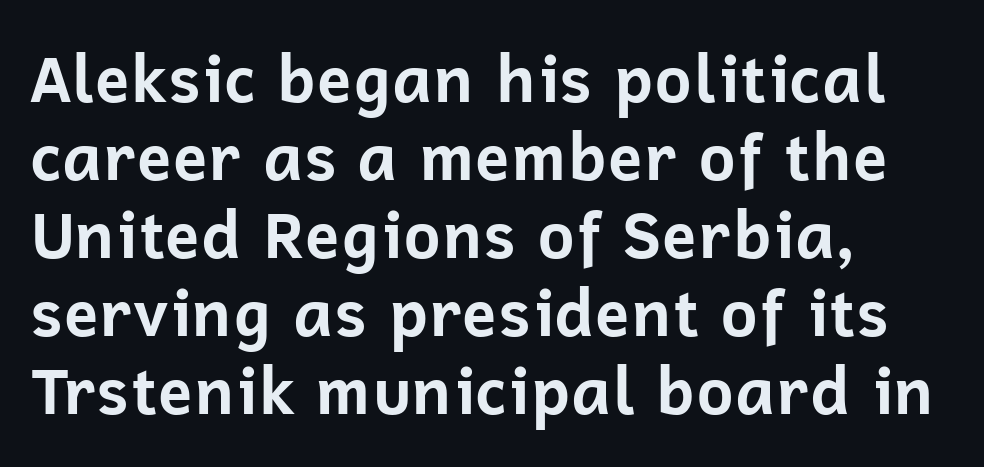
{"serif": "no", "italic": "no", "bold": "yes", "weight": "bold", "width": "normal", "stroke_contrast": "low", "x_height": "medium", "monospaced": "no", "underline": "no", "align": "left", "line_spacing_ratio": 1.22, "letter_spacing": "normal", "letter_spacing_em": 0.0, "glyph_px": 64}
